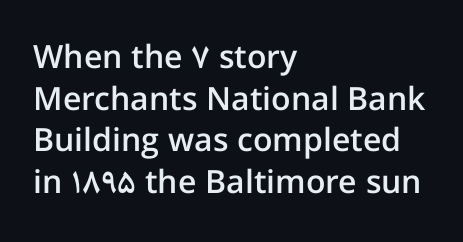
The image shows 32 px semibold sans-serif type, upright; set left-aligned, normal line spacing (1.3x), normal letter spacing, not underlined; low stroke contrast and a medium x-height.
